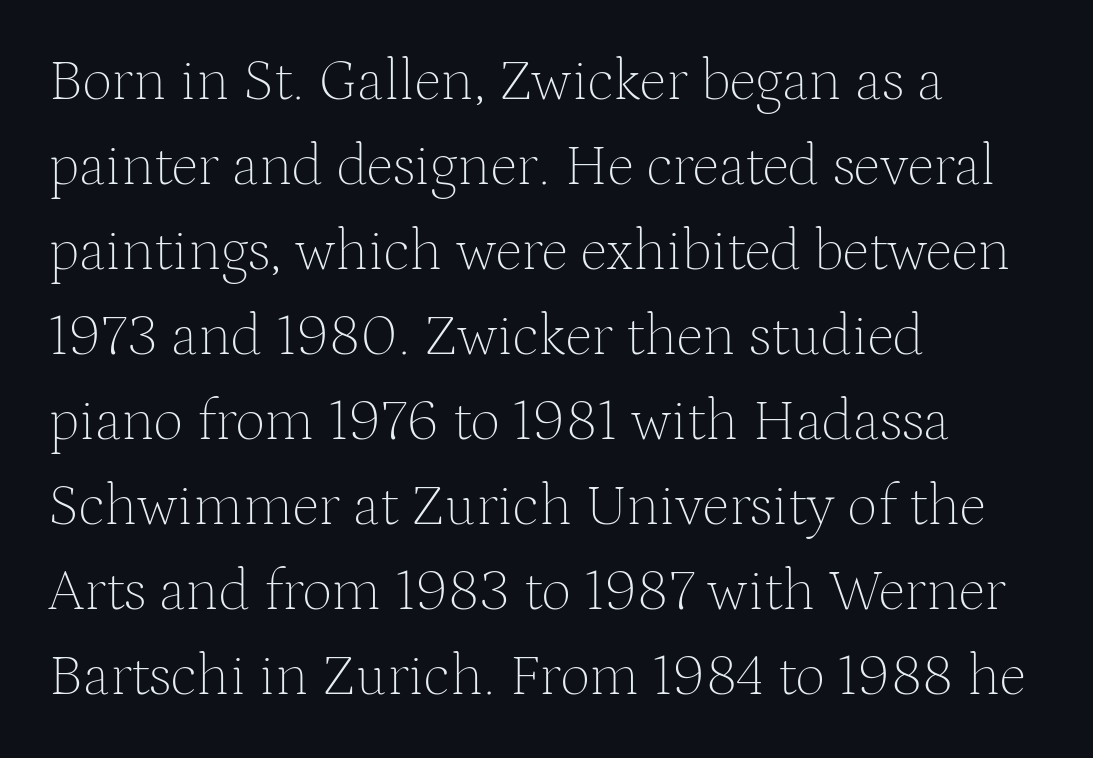
Each new line begins a customary step beneath the previous one. Do the characters align in a grid? No, the font is proportional. Small tapered or slab feet sit at the stroke ends, so this counts as serif. Line starts are locked; line ends wander. The letters stand straight up with perfectly vertical stems. Weight: in the light-to-regular range.
